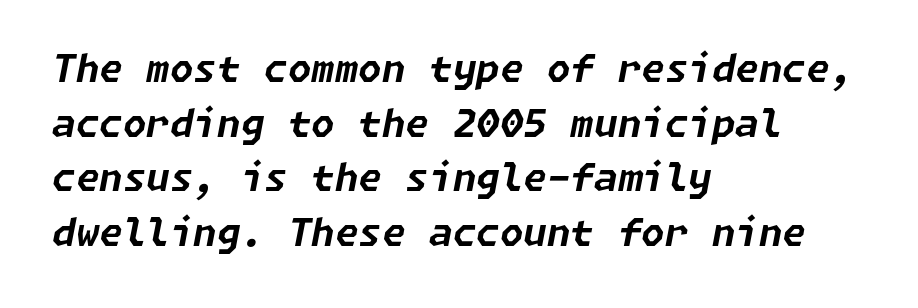
The image shows 38 px bold type, italic (leaning right); set left-aligned, normal line spacing (1.44x), normal letter spacing, not underlined; low stroke contrast and a medium x-height.
